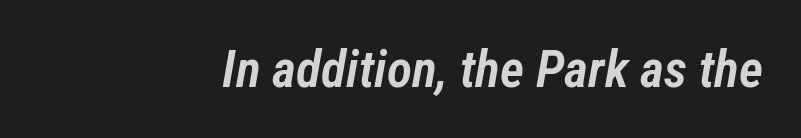
Character widths vary here, with narrow letters taking less room than wide ones. Tracking here is standard; glyphs follow each other at the usual distance. Every character sits at an angle, as italics do. The baseline area is clear. How heavy is the stroke? Medium-heavy — a semibold, shy of bold. The typesetter chose a ragged-left arrangement here.
